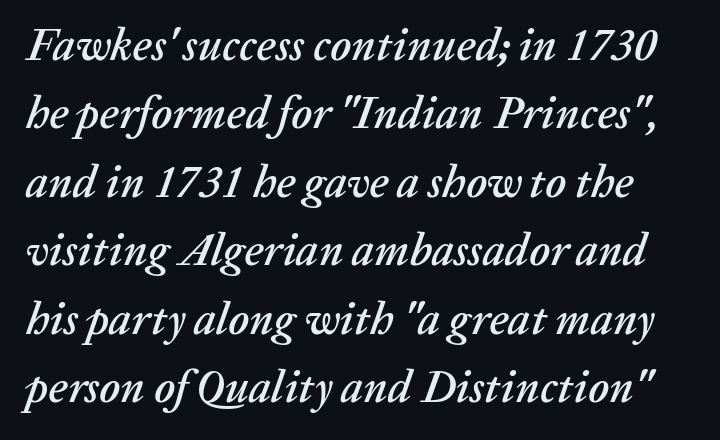
Successive baselines arrive at the customary interval. Notice how the stems are inclined rather than vertical — that's the hallmark of italics. Here the designer chose a conventional face with non-uniform glyph widths. A bare baseline throughout the passage. The type is set solid horizontally, with unmodified tracking.
